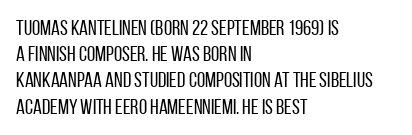
{"italic": "no", "bold": "no", "underline": "no", "align": "left", "line_spacing": "normal", "line_spacing_ratio": 1.25, "letter_spacing": "normal", "letter_spacing_em": 0.0, "glyph_px": 21}
